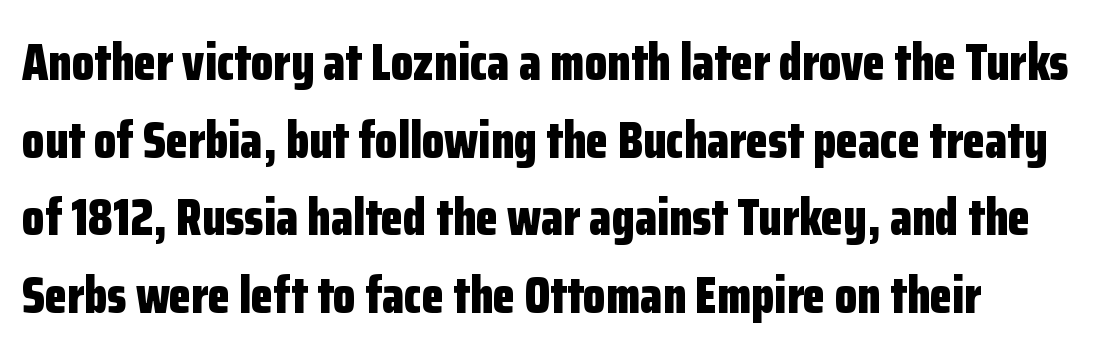
The image shows 51 px bold, condensed sans-serif type, upright; set normal line spacing (1.52x), normal letter spacing, not underlined; low stroke contrast and a medium x-height.
